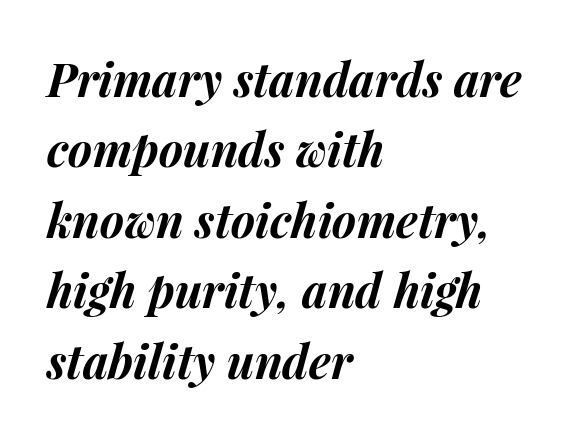
Q: Is the text bold? A: Yes.
Q: Is the text italic (slanted)? A: Yes, it leans right by about 15 degrees.
Q: Is the text underlined? A: No.
Q: How is the paragraph aligned? A: Left-aligned.
Q: Is the spacing between letters normal or unusually wide? A: Normal.
Q: Is the spacing between lines tight, normal or loose? A: Normal.
Q: Width (condensed, normal, or wide)? A: Normal.
Q: Stroke contrast? A: Medium.
Q: x-height? A: Medium.
Q: Monospaced? A: No.
